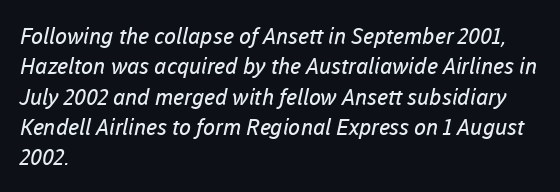
The image shows 22 px text type; set left-aligned, normal line spacing (1.38x), normal letter spacing, not underlined.
